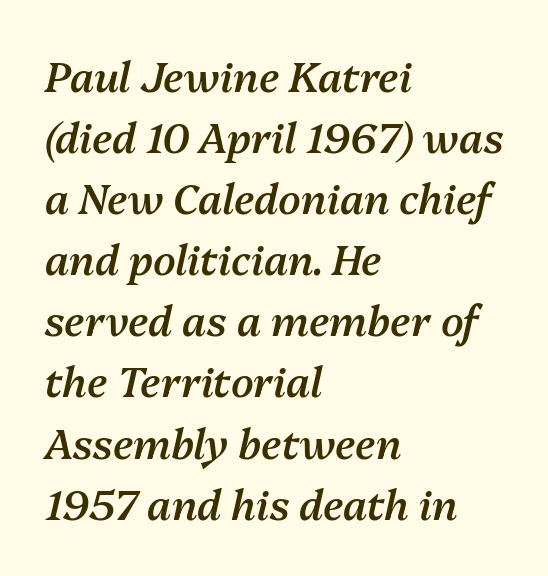
{"italic": "yes", "lean": "right", "slant_degrees": 13, "bold": "semi", "weight": "semibold", "width": "normal", "stroke_contrast": "medium", "x_height": "medium", "monospaced": "no", "underline": "no", "align": "left", "line_spacing": "normal", "line_spacing_ratio": 1.49, "letter_spacing": "normal", "letter_spacing_em": 0.0, "glyph_px": 41}
